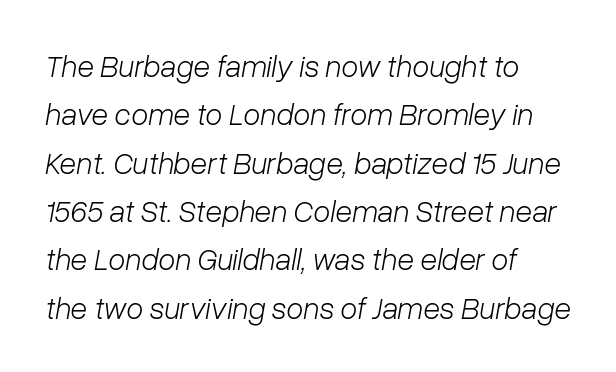
Q: Is the text bold? A: No.
Q: Is the text italic (slanted)? A: Yes, it leans right by about 10 degrees.
Q: Is the text underlined? A: No.
Q: How is the paragraph aligned? A: Left-aligned.
Q: Is the spacing between letters normal or unusually wide? A: Normal.
Q: Is the spacing between lines tight, normal or loose? A: Normal.
Q: Width (condensed, normal, or wide)? A: Normal.
Q: Stroke contrast? A: Low.
Q: x-height? A: Medium.
Q: Monospaced? A: No.
